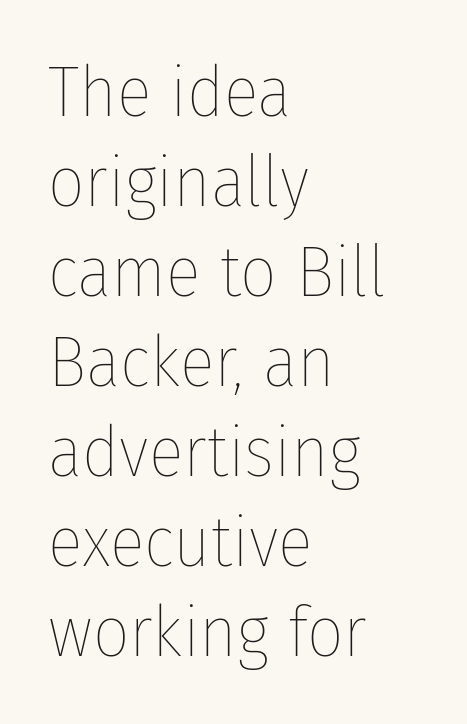
Posture: straight, roman, zero tilt. Heft: none added — not bold. The baseline area is clear. How are the letters spaced? Ordinarily, with no added tracking. Interline gaps are of average width in this sample. The letters advance in unequal steps, a hallmark of proportional type.
